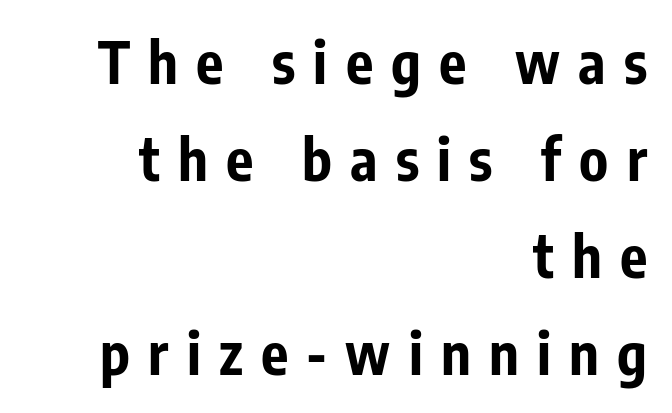
Beneath every word, the page is bare. Caption: multi-line text, flush right, ragged left. Plenty of ink on the page — the face is bold. The face used here is a sans, in the tradition of grotesques and geometrics.
